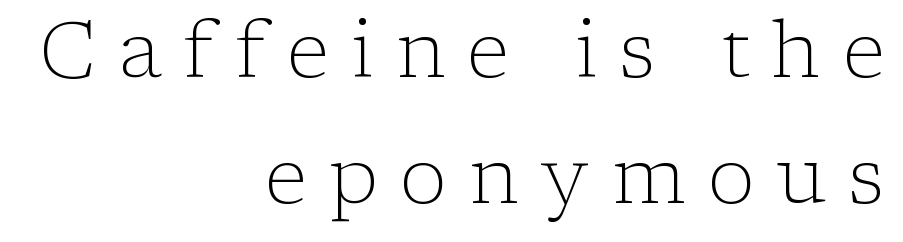
Q: Is the text bold? A: No.
Q: Is the text italic (slanted)? A: No, it is upright.
Q: Is the typeface a serif or a sans-serif typeface? A: Serif.
Q: Is the text underlined? A: No.
Q: How is the paragraph aligned? A: Right-aligned.
Q: Is the spacing between letters normal or unusually wide? A: Unusually wide.
Q: Is the spacing between lines tight, normal or loose? A: Normal.
Q: Width (condensed, normal, or wide)? A: Normal.
Q: Stroke contrast? A: Low.
Q: x-height? A: Medium.
Q: Monospaced? A: No.
